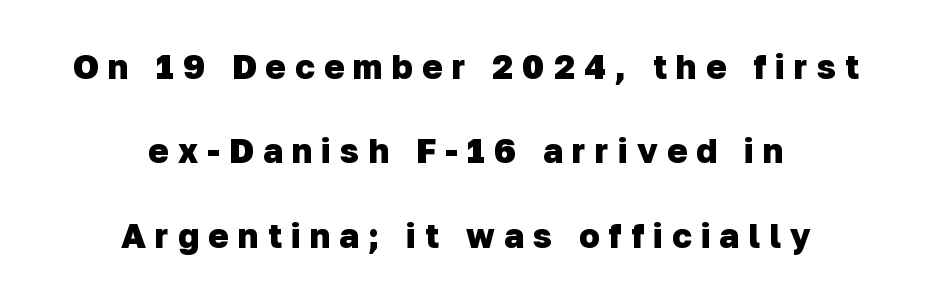
A typesetter would call this leading open, well beyond the default. Set as a true bold cut, around the 700 mark. Honestly, the letter spacing is so wide it's the main thing you notice. Each line is balanced around a shared central axis. Any mark beneath the type? The region is blank. A typesetter would call this proportional, since set widths differ per character.
